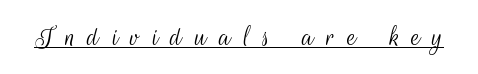
The image shows 31 px light, condensed sans-serif type; set unusually wide letter spacing (+0.41 em), underlined; medium stroke contrast and a small x-height.
